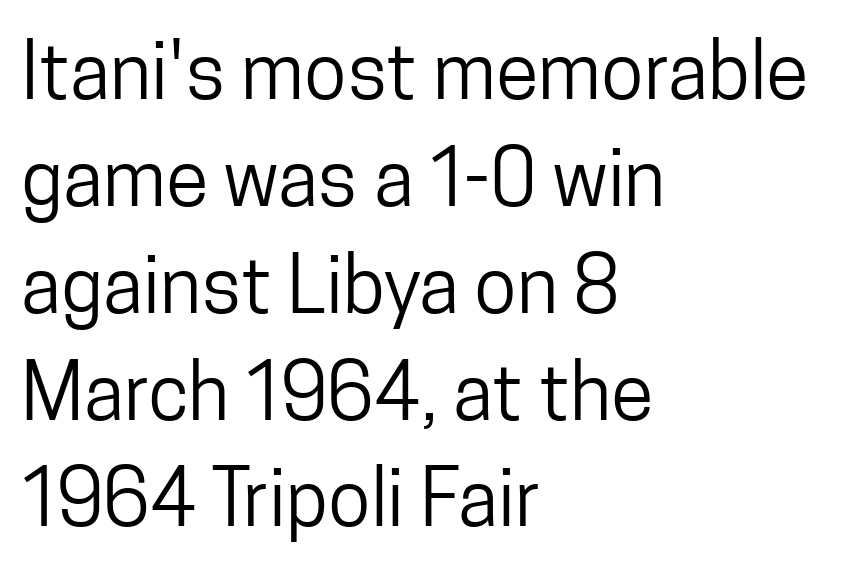
The image shows 78 px regular-weight, condensed sans-serif type, upright; set left-aligned, normal line spacing (1.37x), normal letter spacing, not underlined; low stroke contrast and a medium x-height.
